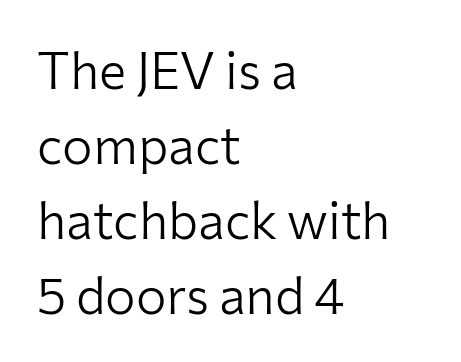
The image shows 51 px light sans-serif type, upright; set left-aligned, normal line spacing (1.47x), normal letter spacing, not underlined; low stroke contrast and a medium x-height.
